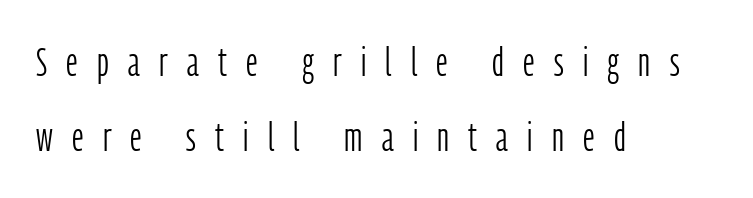
The image shows 41 px light, condensed sans-serif type, upright; set left-aligned, line spacing 1.83x, unusually wide letter spacing (+0.47 em), not underlined; low stroke contrast and a medium x-height.
